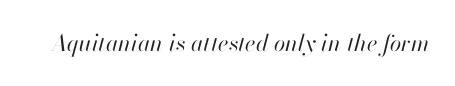
The image shows 23 px text type, italic (leaning right); set normal letter spacing, not underlined.
